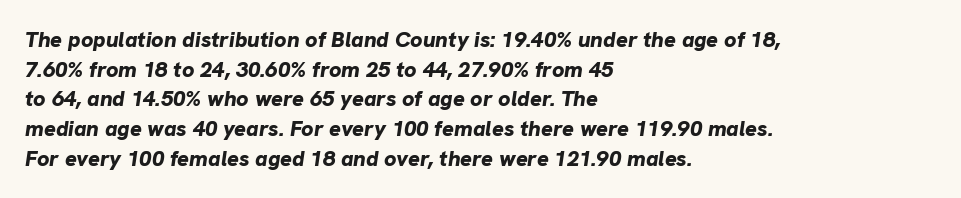
The image shows 22 px bold type, italic (leaning right); set left-aligned, normal line spacing (1.35x), normal letter spacing, not underlined.
